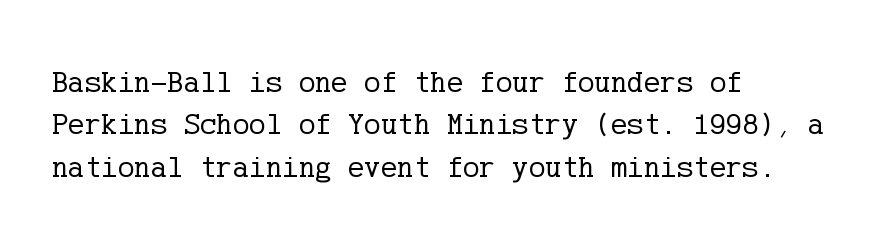
Weight class: somewhere from thin through regular. A typesetter would call this leading conventional body-copy spacing. Unmarked baselines from the first word to the last. Short and long lines alike share a common starting point at left. The face used here is seriffed, in the tradition of book romans.
